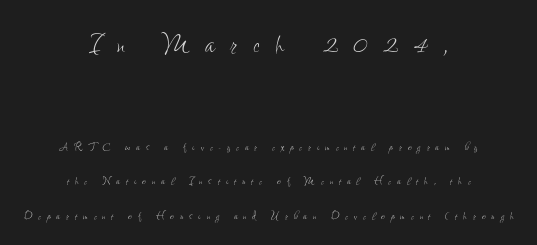
The image shows 36 px thin, condensed type; set centered, loose line spacing (2.45x), unusually wide letter spacing (+0.43 em), not underlined; the first (top) block is 2.57x larger; low stroke contrast and a small x-height.
